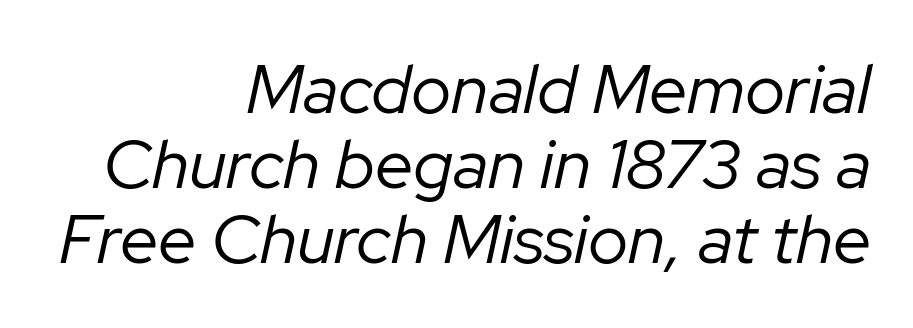
Looks like regular typesetting: each glyph gets only the width it needs. Weight: in the light-to-regular range. Italic? Definitely — the glyphs are oblique. This block would grow much taller if given ordinary leading; it's compressed now. Honestly, there is no underline to notice here at all.
